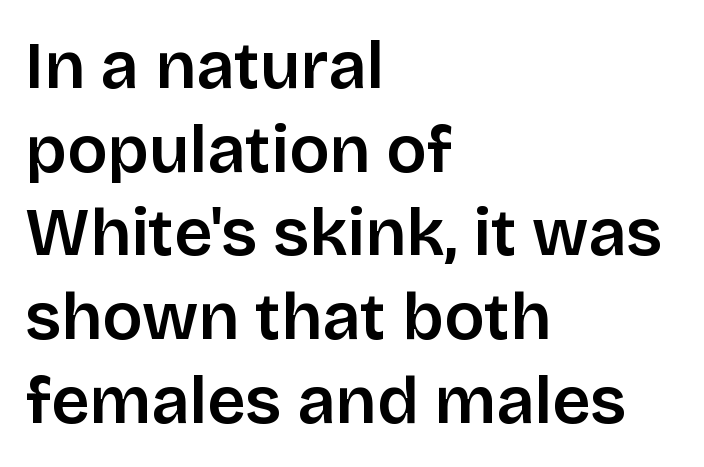
The tracking reads as untouched default to a designer's eye. You could not count columns in this text — the font is proportionally spaced. A bare baseline throughout the passage. The designer left line spacing at the default.
